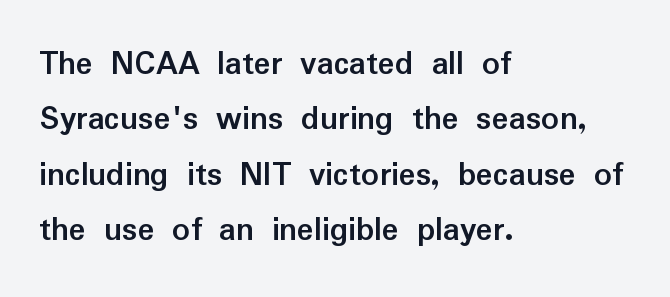
Q: Is the text bold? A: Yes.
Q: Is the text italic (slanted)? A: No, it is upright.
Q: Is the typeface a serif or a sans-serif typeface? A: Sans-serif.
Q: Is the text underlined? A: No.
Q: How is the paragraph aligned? A: Left-aligned.
Q: Is the spacing between letters normal or unusually wide? A: Normal.
Q: Is the spacing between lines tight, normal or loose? A: Normal.
Q: Width (condensed, normal, or wide)? A: Normal.
Q: Stroke contrast? A: Low.
Q: x-height? A: Medium.
Q: Monospaced? A: No.
